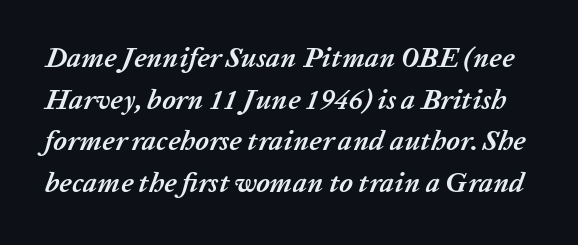
The image shows 28 px semibold type, italic (leaning right); set normal line spacing (1.49x), normal letter spacing, not underlined; low stroke contrast and a medium x-height.
